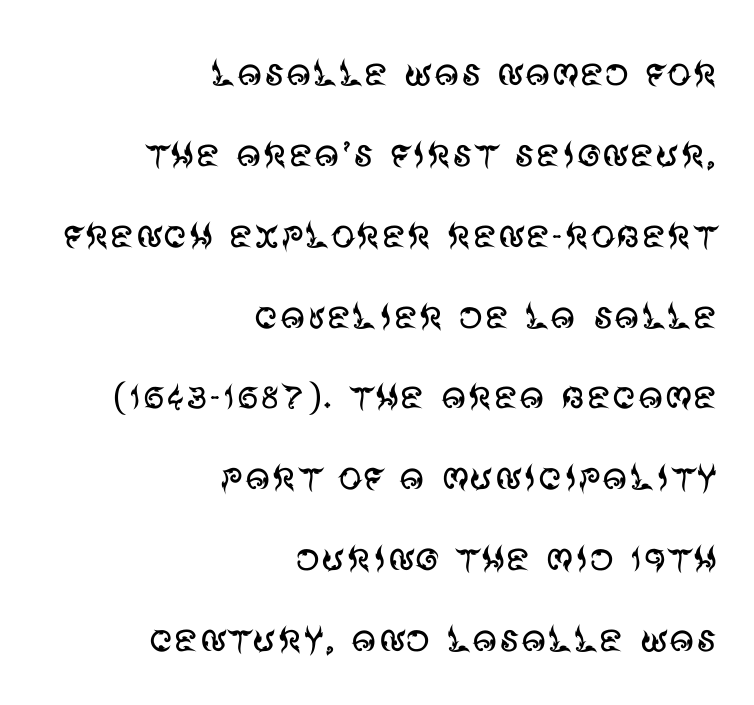
Q: Is the text bold? A: No.
Q: Is the text italic (slanted)? A: No, it is upright.
Q: Is the typeface a serif or a sans-serif typeface? A: Sans-serif.
Q: Is the text underlined? A: No.
Q: How is the paragraph aligned? A: Right-aligned.
Q: Is the spacing between letters normal or unusually wide? A: Normal.
Q: Is the spacing between lines tight, normal or loose? A: Normal.
Q: Width (condensed, normal, or wide)? A: Normal.
Q: Stroke contrast? A: Medium.
Q: x-height? A: Large.
Q: Monospaced? A: No.
